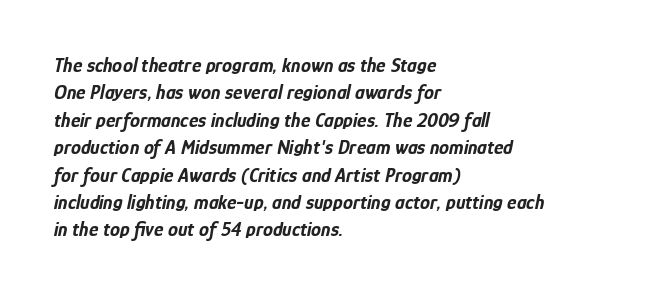
Q: Is the text bold? A: Yes.
Q: Is the text italic (slanted)? A: Yes, it leans right by about 12 degrees.
Q: Is the text underlined? A: No.
Q: How is the paragraph aligned? A: Left-aligned.
Q: Is the spacing between letters normal or unusually wide? A: Normal.
Q: Is the spacing between lines tight, normal or loose? A: Normal.
